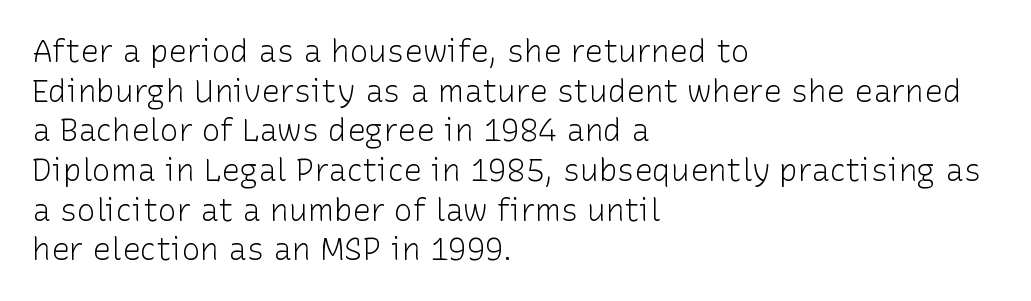
Q: Is the text bold? A: No.
Q: Is the text italic (slanted)? A: No, it is upright.
Q: Is the typeface a serif or a sans-serif typeface? A: Sans-serif.
Q: Is the text underlined? A: No.
Q: How is the paragraph aligned? A: Left-aligned.
Q: Is the spacing between letters normal or unusually wide? A: Normal.
Q: Is the spacing between lines tight, normal or loose? A: Normal.
Q: Width (condensed, normal, or wide)? A: Normal.
Q: Stroke contrast? A: Low.
Q: x-height? A: Medium.
Q: Monospaced? A: No.
